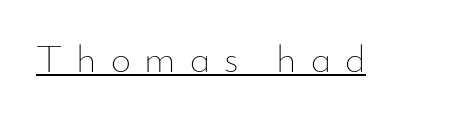
{"italic": "no", "bold": "no", "weight": "thin", "width": "normal", "stroke_contrast": "low", "x_height": "small", "monospaced": "no", "underline": "yes", "letter_spacing": "wide", "letter_spacing_em": 0.36, "glyph_px": 39}
